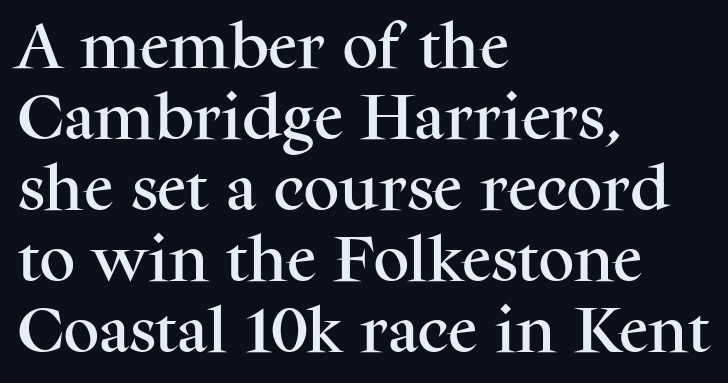
The image shows 50 px serif type, upright; set left-aligned, normal line spacing (1.42x), normal letter spacing, not underlined; medium stroke contrast and a medium x-height.
